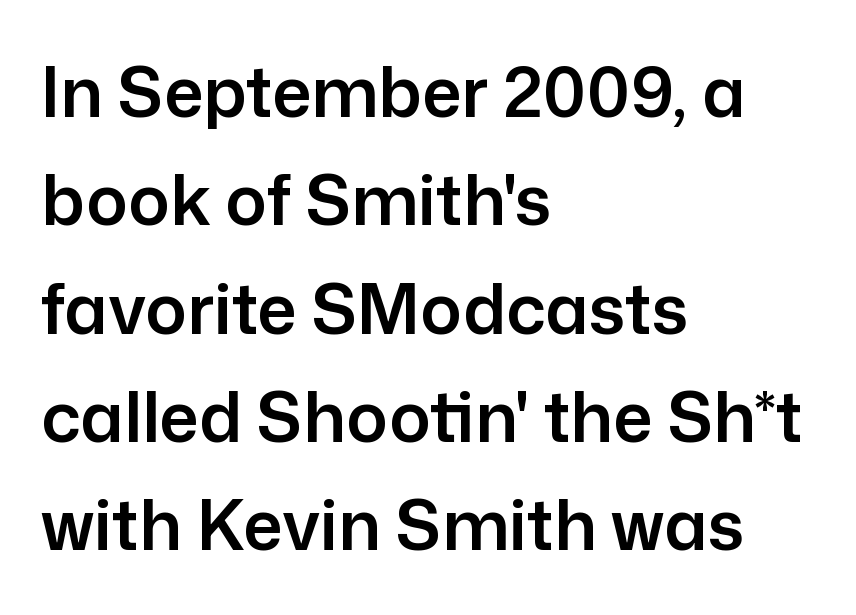
The image shows 69 px sans-serif type, upright; set left-aligned, normal line spacing (1.57x), normal letter spacing, not underlined; low stroke contrast and a medium x-height.
